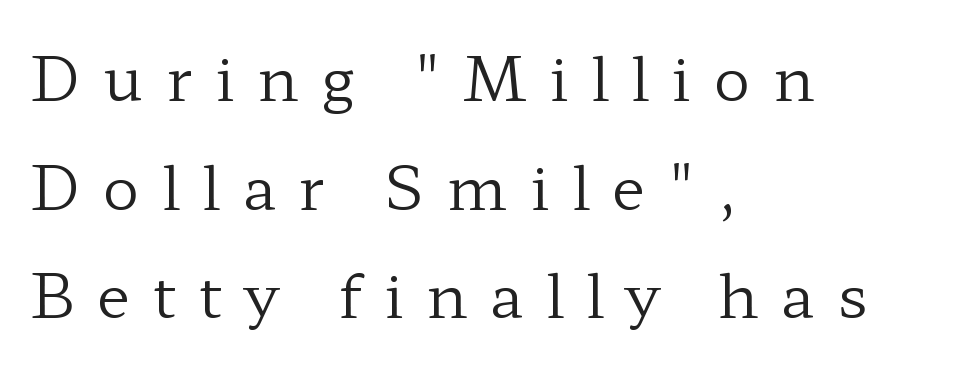
Q: Is the text bold? A: No.
Q: Is the text italic (slanted)? A: No, it is upright.
Q: Is the typeface a serif or a sans-serif typeface? A: Serif.
Q: Is the text underlined? A: No.
Q: How is the paragraph aligned? A: Left-aligned.
Q: Is the spacing between letters normal or unusually wide? A: Unusually wide.
Q: Width (condensed, normal, or wide)? A: Wide.
Q: Stroke contrast? A: Low.
Q: x-height? A: Medium.
Q: Monospaced? A: No.
